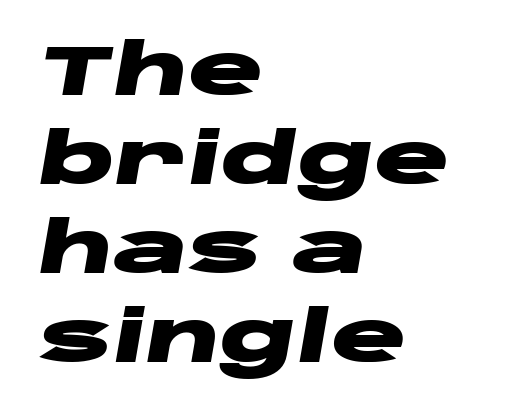
Looking at the ascenders, they clearly lean. Glyph-to-glyph distance matches everyday printed text. Plenty of ink on the page — the face is bold. Compared with typical paragraphs, the rows here are spaced about the same.
